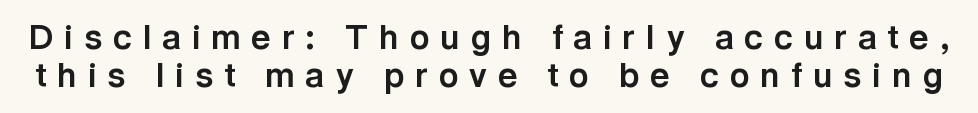
The space directly below the letters is spotless. The type sits square on the baseline with zero lean. The passage shown is typed in a proportional face where columns would drift. The rendering uses a small line-height, squeezing the rows.
